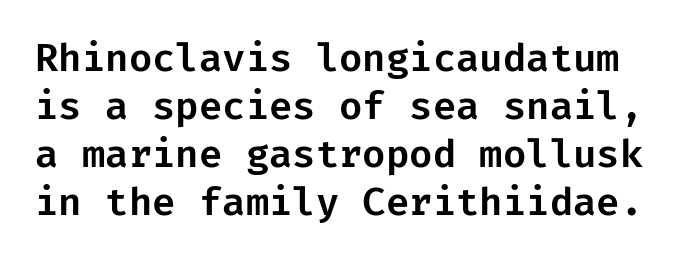
Q: Is the text italic (slanted)? A: No, it is upright.
Q: Is the typeface a serif or a sans-serif typeface? A: Sans-serif.
Q: Is the text underlined? A: No.
Q: Is the spacing between letters normal or unusually wide? A: Normal.
Q: Is the spacing between lines tight, normal or loose? A: Normal.
Q: Width (condensed, normal, or wide)? A: Normal.
Q: Stroke contrast? A: Low.
Q: x-height? A: Medium.
